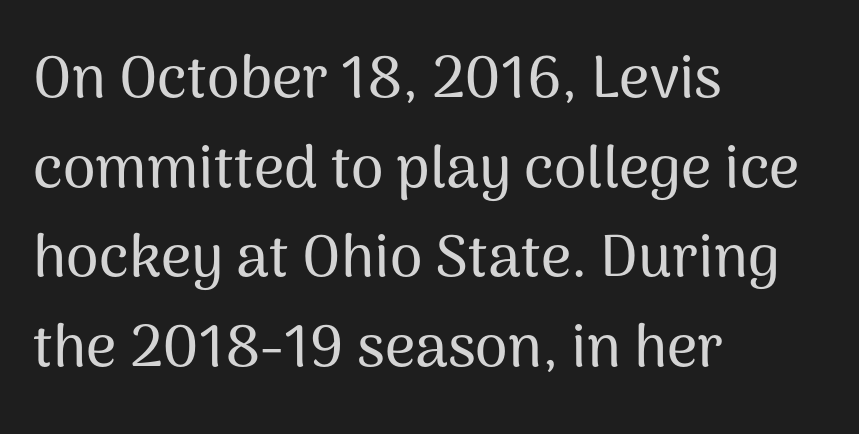
This sample is left-justified, so line endings fall wherever the words run out. The characters display no serif detailing; their extremities are plain. Glyph-to-glyph distance matches everyday printed text. Has an underline been added? It has not.
